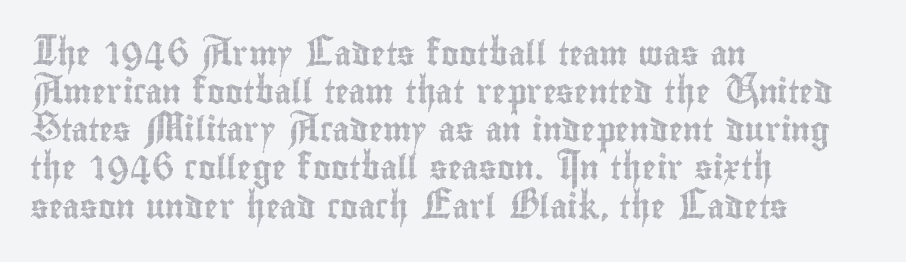
The image shows 24 px text type, upright; set left-aligned, normal line spacing (1.59x), normal letter spacing, not underlined.
